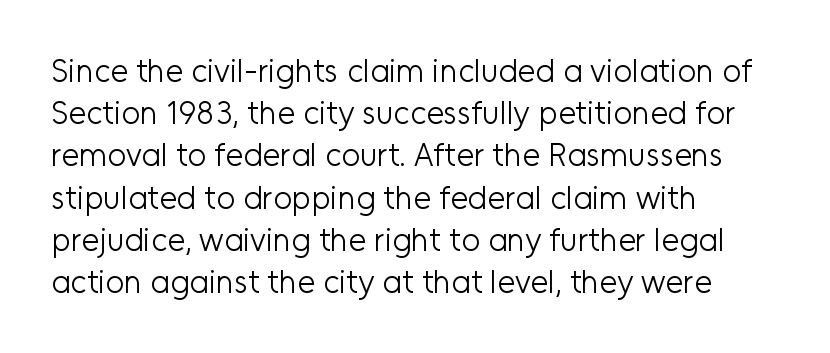
The image shows 32 px light sans-serif type, upright; set left-aligned, normal line spacing (1.32x), normal letter spacing, not underlined; low stroke contrast and a medium x-height.
